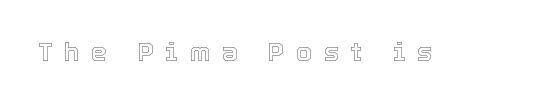
{"italic": "no", "underline": "no", "letter_spacing": "wide", "letter_spacing_em": 0.48, "glyph_px": 25}
